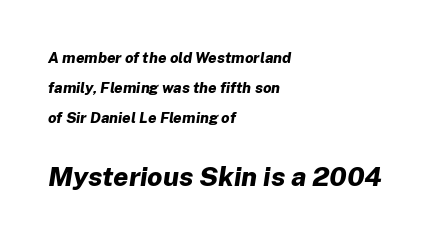
{"italic": "yes", "lean": "right", "slant_degrees": 8, "bold": "yes", "underline": "no", "align": "left", "line_spacing": "loose", "line_spacing_ratio": 2.01, "letter_spacing": "normal", "letter_spacing_em": 0.0, "larger_block": "second", "size_ratio": 1.8, "glyph_px": 27}
